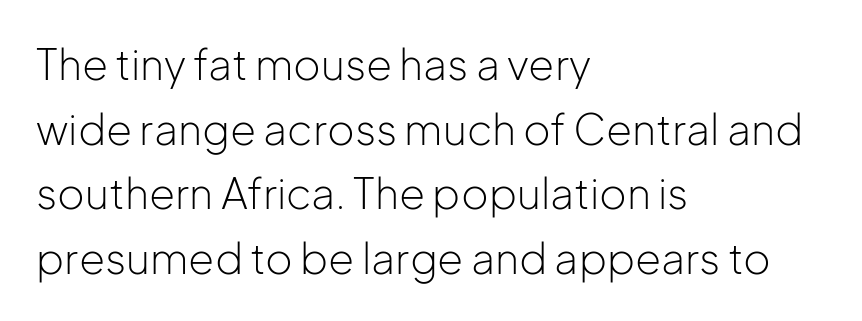
Each letter keeps its own natural width here, so spacing adapts to shape. This is not heavy type; no bold has been used. One-word summary of the alignment: left. The gaps between neighbouring characters are ordinary and unremarkable.
